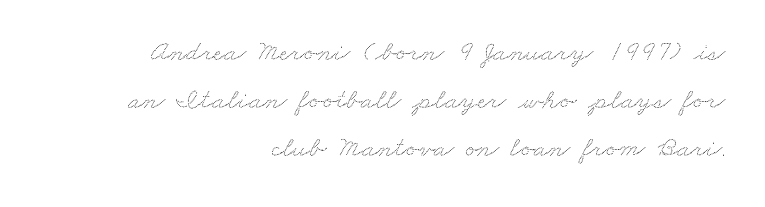
The image shows 29 px wide type; set right-aligned, normal line spacing (1.66x), normal letter spacing, not underlined; low stroke contrast and a small x-height.
